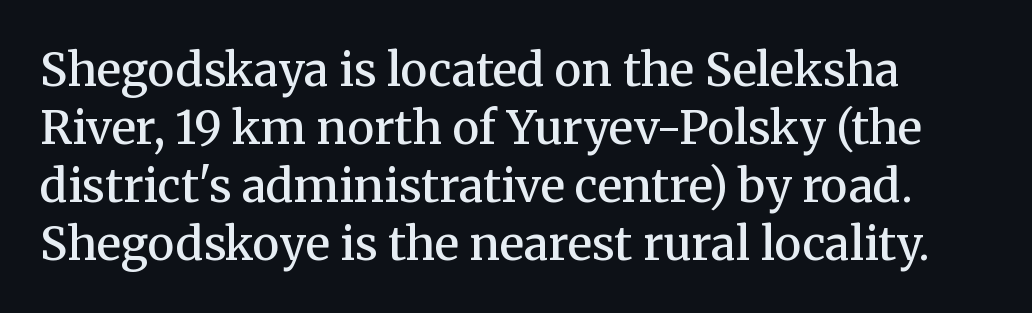
Underline: absent. The strokes are fattened partway — semibold, not bold. Is there much room between lines? A standard amount, neither cramped nor airy. You could call the tracking neutral — neither tight nor loose. The designer went with a serif here, giving each stem small feet. Nope, not italic — everything's standing straight.
